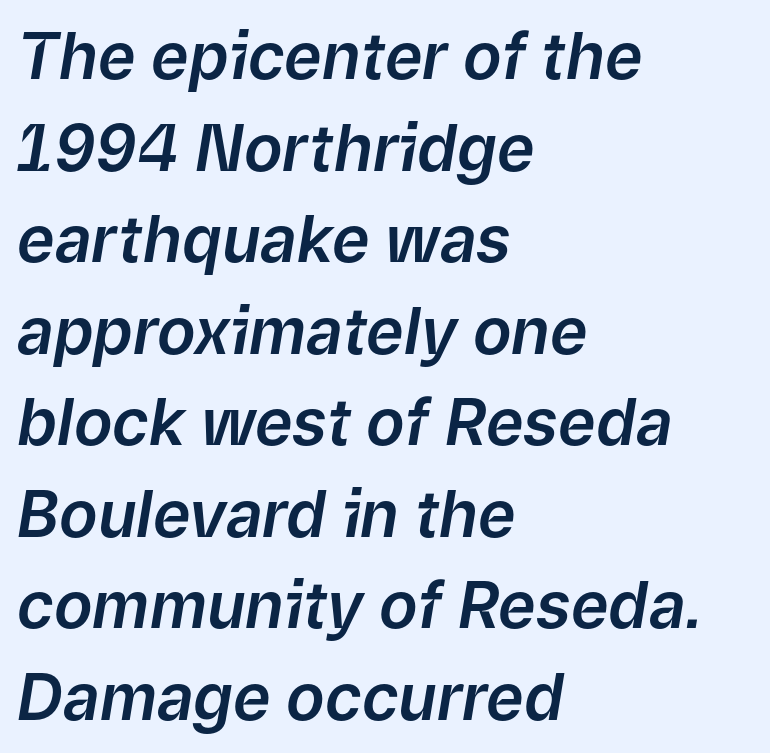
Caption: multi-line text, flush left, ragged right. Underlining? Definitely not there. The typography opts for an oblique posture over an upright one. Think of a printed novel: that variable character pitch is what you see here. Nothing unusual about the tracking: characters are spaced as the font intends.
